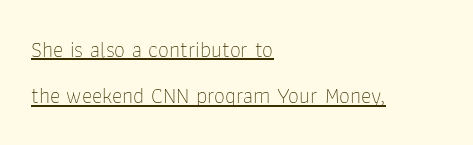
The image shows 22 px text type, upright; set left-aligned, loose line spacing (2.11x), normal letter spacing, underlined.
